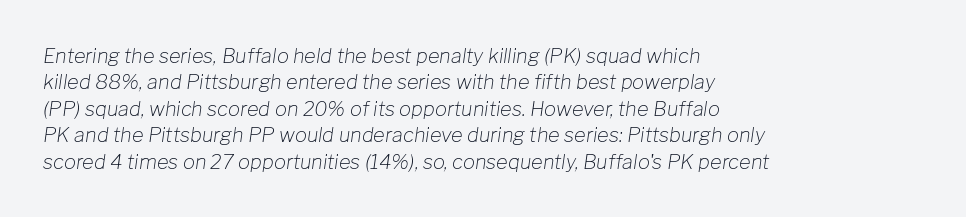
A bare baseline throughout the passage. Reading down the column, the eye jumps a familiar distance to each next line. Short and long lines alike share a common starting point at left. Looking at the ascenders, they clearly lean. Inter-character spacing is left at the font's built-in metrics. The font sits on the lighter half of the weight spectrum, regular included.
